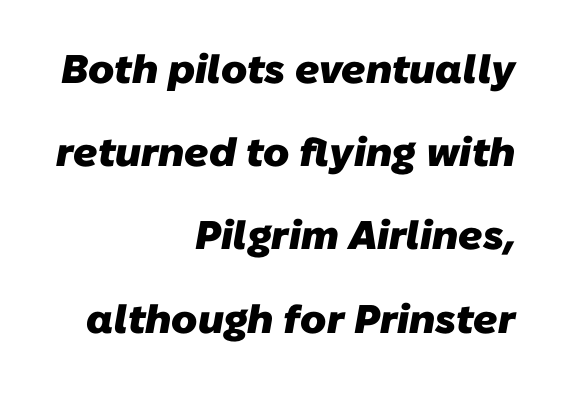
Q: Is the text bold? A: Yes.
Q: Is the typeface a serif or a sans-serif typeface? A: Sans-serif.
Q: Is the text underlined? A: No.
Q: How is the paragraph aligned? A: Right-aligned.
Q: Is the spacing between letters normal or unusually wide? A: Normal.
Q: Is the spacing between lines tight, normal or loose? A: Loose.
Q: Width (condensed, normal, or wide)? A: Normal.
Q: Stroke contrast? A: Low.
Q: x-height? A: Medium.
Q: Monospaced? A: No.
